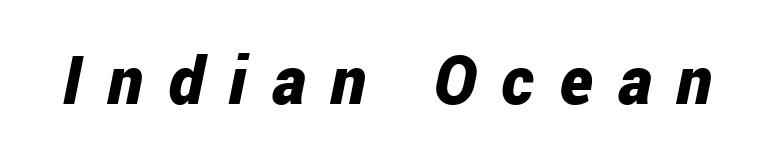
Q: Is the text bold? A: Yes.
Q: Is the text italic (slanted)? A: Yes, it leans right by about 12 degrees.
Q: Is the text underlined? A: No.
Q: Is the spacing between letters normal or unusually wide? A: Unusually wide.
Q: Width (condensed, normal, or wide)? A: Condensed.
Q: Stroke contrast? A: Low.
Q: x-height? A: Medium.
Q: Monospaced? A: No.
